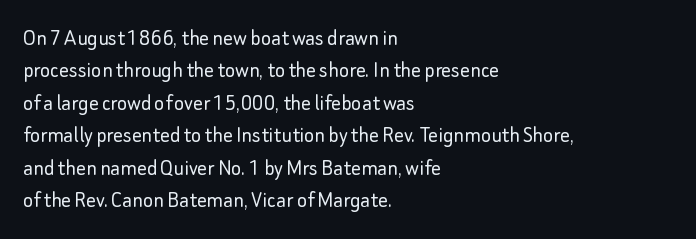
{"italic": "no", "bold": "no", "underline": "no", "align": "left", "line_spacing": "normal", "line_spacing_ratio": 1.35, "letter_spacing": "normal", "letter_spacing_em": 0.0, "glyph_px": 24}
